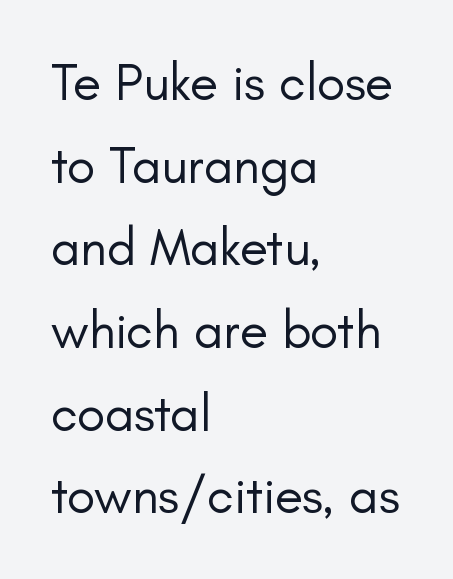
Q: Is the text bold? A: No.
Q: Is the text italic (slanted)? A: No, it is upright.
Q: Is the typeface a serif or a sans-serif typeface? A: Sans-serif.
Q: Is the text underlined? A: No.
Q: How is the paragraph aligned? A: Left-aligned.
Q: Is the spacing between letters normal or unusually wide? A: Normal.
Q: Is the spacing between lines tight, normal or loose? A: Normal.
Q: Width (condensed, normal, or wide)? A: Normal.
Q: Stroke contrast? A: Low.
Q: x-height? A: Small.
Q: Monospaced? A: No.
